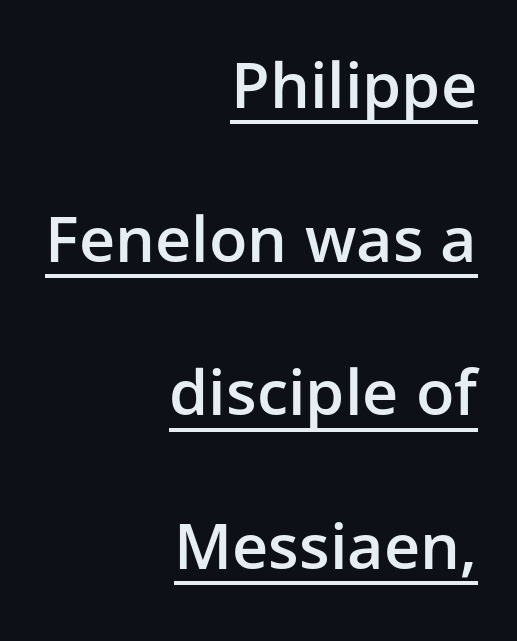
{"serif": "no", "italic": "no", "bold": "semi", "weight": "semibold", "width": "normal", "stroke_contrast": "low", "x_height": "medium", "monospaced": "no", "underline": "yes", "align": "right", "line_spacing": "loose", "line_spacing_ratio": 2.44, "letter_spacing": "normal", "letter_spacing_em": 0.0, "glyph_px": 63}
